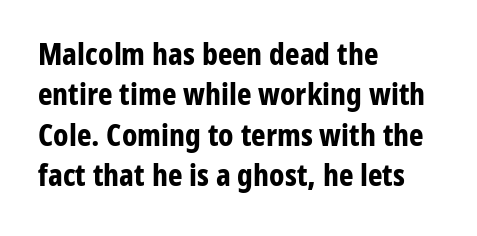
The gap between lines stays unmarked. A typesetter would mark this as roman, not italic. Thick stems and heavy bowls — unmistakably bold. Looks like regular typesetting: each glyph gets only the width it needs.
